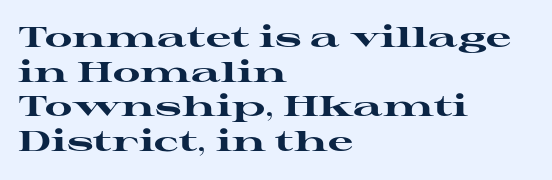
{"serif": "yes", "italic": "no", "bold": "yes", "weight": "heavy", "width": "wide", "stroke_contrast": "high", "x_height": "medium", "monospaced": "no", "underline": "no", "align": "left", "line_spacing_ratio": 1.24, "letter_spacing": "normal", "letter_spacing_em": 0.0, "glyph_px": 28}
